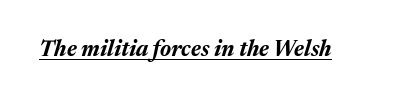
As a designer I'd log this as weight 700, bold. Beneath each row of characters lies a ruled line. This sample uses an oblique cut, with every glyph tilted off the vertical. The letterforms sit shoulder to shoulder at normal distance.
